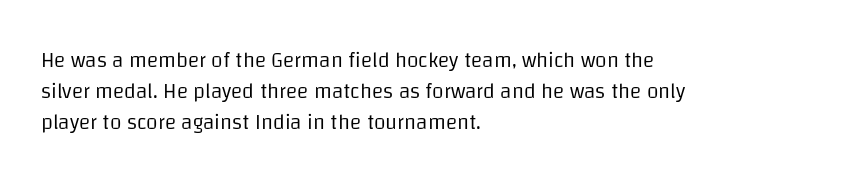
No chunkiness to these letters — they're not bold. The area under the type is left untouched. This rendering uses left alignment, leaving the right contour irregular. The font's upright variant was chosen for this text. Compared with typical body copy, the letter spacing here is the same.
